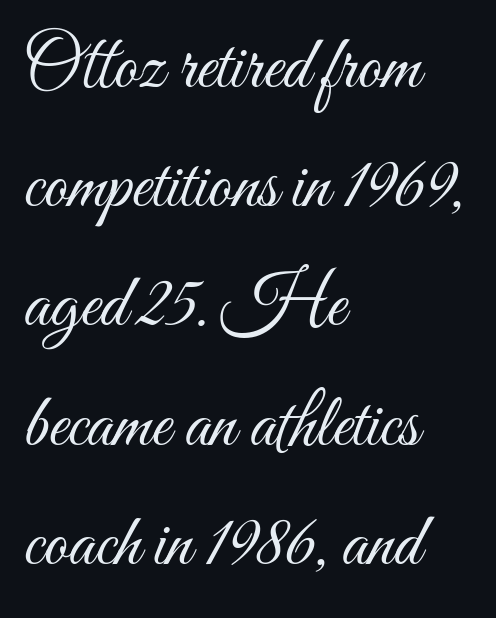
{"bold": "no", "weight": "light", "width": "condensed", "stroke_contrast": "medium", "x_height": "small", "monospaced": "no", "underline": "no", "align": "left", "line_spacing": "normal", "line_spacing_ratio": 1.59, "letter_spacing": "normal", "letter_spacing_em": 0.0, "glyph_px": 75}
